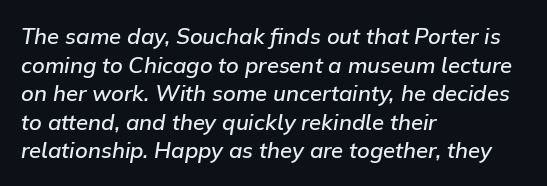
Characters follow at the spacing the type designer built in. The sample has been set in demibold, a notch under bold. The block of text has a typical density, with ordinary space between rows. Decoration check: the copy has no underline. The ragged edge is on the right, which tells us the setting is flush left.
